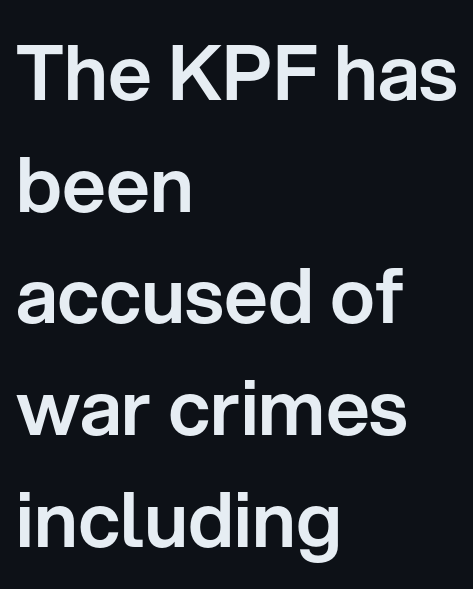
The image shows 76 px sans-serif type, upright; set left-aligned, normal line spacing (1.47x), normal letter spacing, not underlined; low stroke contrast and a medium x-height.
